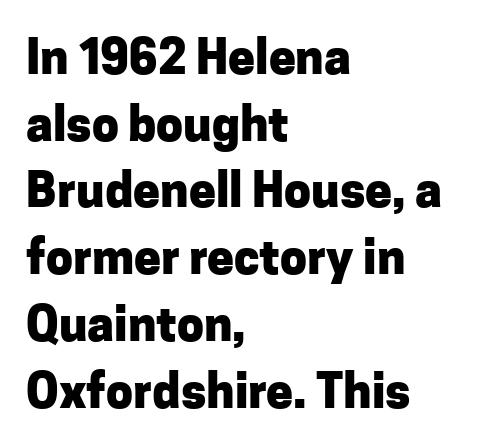
{"serif": "no", "italic": "no", "bold": "yes", "weight": "heavy", "width": "normal", "stroke_contrast": "low", "x_height": "medium", "monospaced": "no", "underline": "no", "align": "left", "line_spacing": "normal", "line_spacing_ratio": 1.39, "letter_spacing": "normal", "letter_spacing_em": 0.0, "glyph_px": 48}
